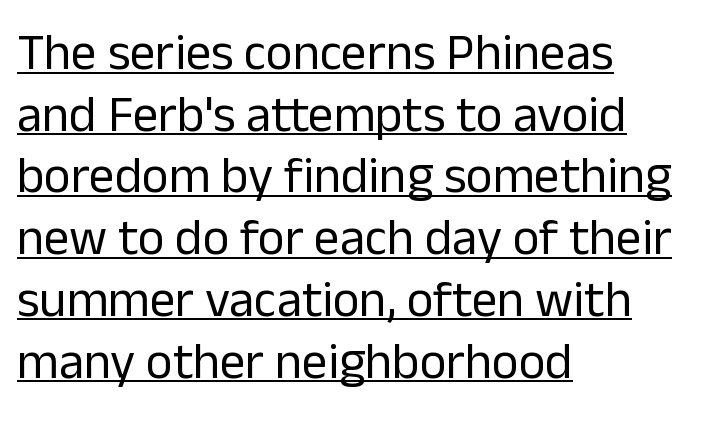
The image shows 51 px regular-weight sans-serif type, upright; set left-aligned, line spacing 1.21x, normal letter spacing, underlined; low stroke contrast and a medium x-height.
